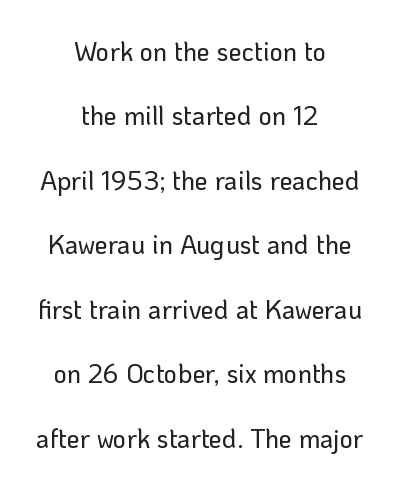
{"italic": "no", "underline": "no", "align": "center", "line_spacing": "loose", "line_spacing_ratio": 2.48, "letter_spacing": "normal", "letter_spacing_em": 0.0, "glyph_px": 26}
